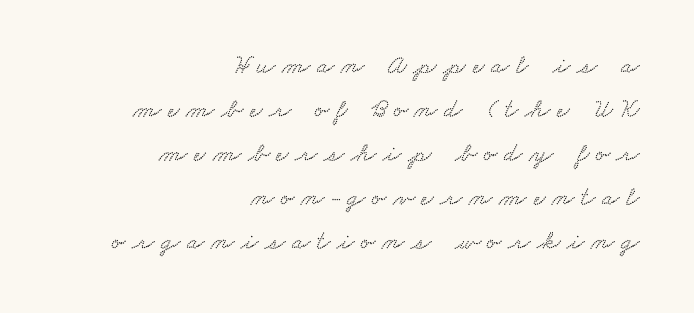
Q: Is the text underlined? A: No.
Q: How is the paragraph aligned? A: Right-aligned.
Q: Is the spacing between letters normal or unusually wide? A: Unusually wide.
Q: Is the spacing between lines tight, normal or loose? A: Normal.
